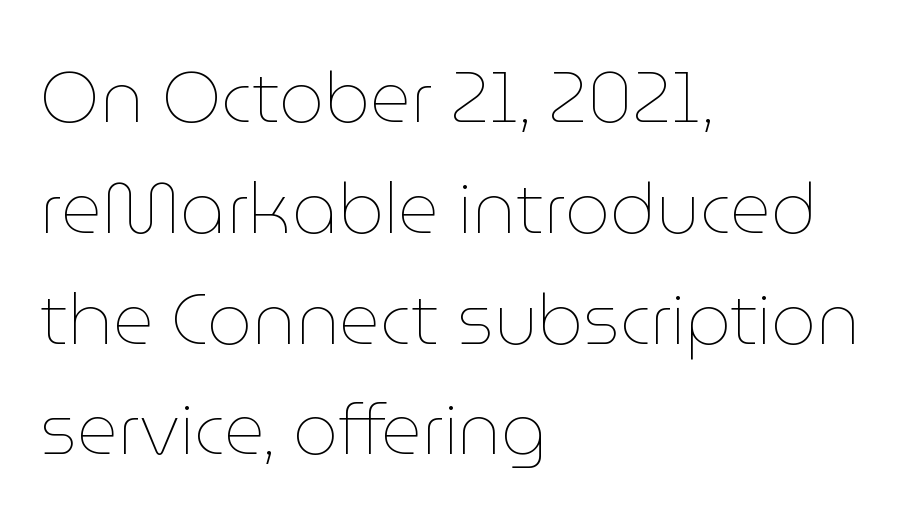
{"italic": "no", "bold": "no", "weight": "thin", "width": "normal", "stroke_contrast": "low", "x_height": "medium", "monospaced": "no", "underline": "no", "align": "left", "line_spacing": "normal", "line_spacing_ratio": 1.56, "letter_spacing": "normal", "letter_spacing_em": 0.0, "glyph_px": 71}
